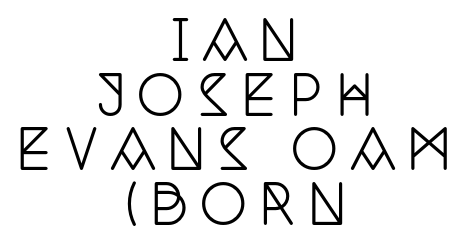
Rows of type sit shoulder to shoulder in the vertical direction. A student would call this center alignment; a typographer would say set centered. Regarding serifs, this sample has them. A typesetter would mark this as roman, not italic.
